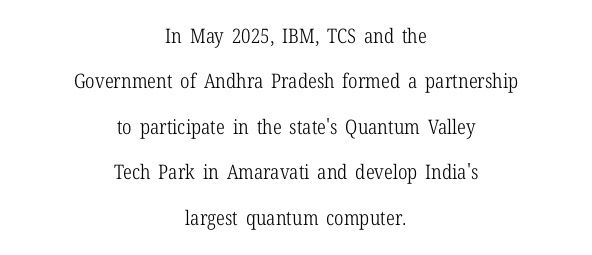
{"italic": "no", "bold": "no", "underline": "no", "align": "center", "line_spacing": "loose", "line_spacing_ratio": 2.27, "letter_spacing": "normal", "letter_spacing_em": 0.0, "glyph_px": 20}
